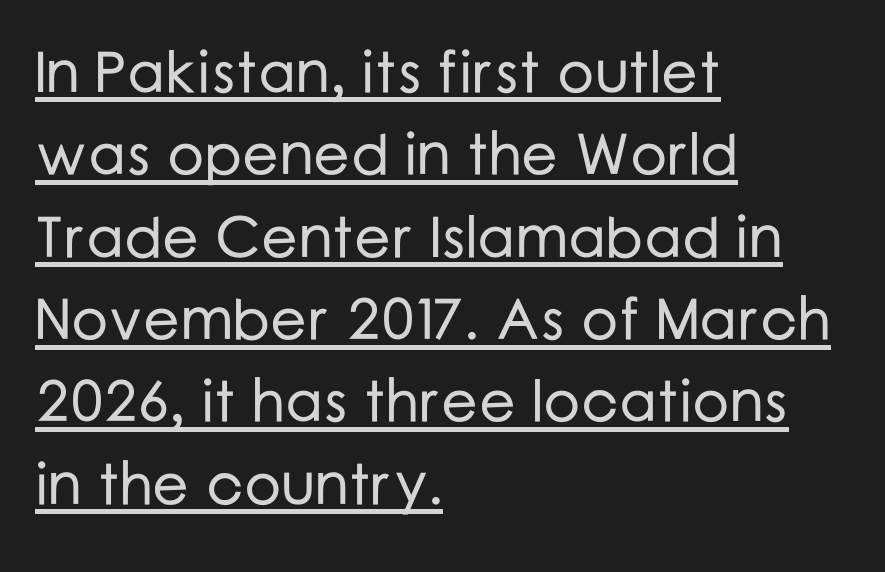
{"serif": "no", "italic": "no", "width": "normal", "stroke_contrast": "low", "x_height": "medium", "monospaced": "no", "underline": "yes", "align": "left", "line_spacing": "normal", "line_spacing_ratio": 1.42, "letter_spacing": "normal", "letter_spacing_em": 0.0, "glyph_px": 58}
